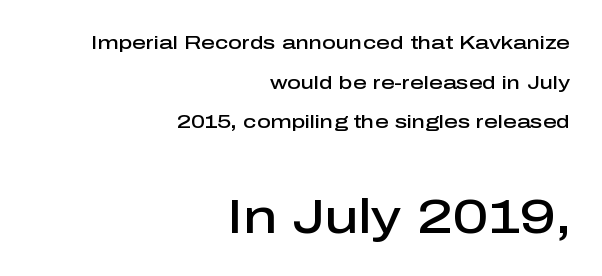
Q: Is the text bold? A: Semi-bold.
Q: Is the text italic (slanted)? A: No, it is upright.
Q: Is the typeface a serif or a sans-serif typeface? A: Sans-serif.
Q: Is the text underlined? A: No.
Q: How is the paragraph aligned? A: Right-aligned.
Q: Is the spacing between letters normal or unusually wide? A: Normal.
Q: Is the spacing between lines tight, normal or loose? A: Loose.
Q: Which block of text is set in a larger size, the first (top) or the second (bottom)? A: The second (bottom) one.
Q: Width (condensed, normal, or wide)? A: Normal.
Q: Stroke contrast? A: Low.
Q: x-height? A: Medium.
Q: Monospaced? A: No.
